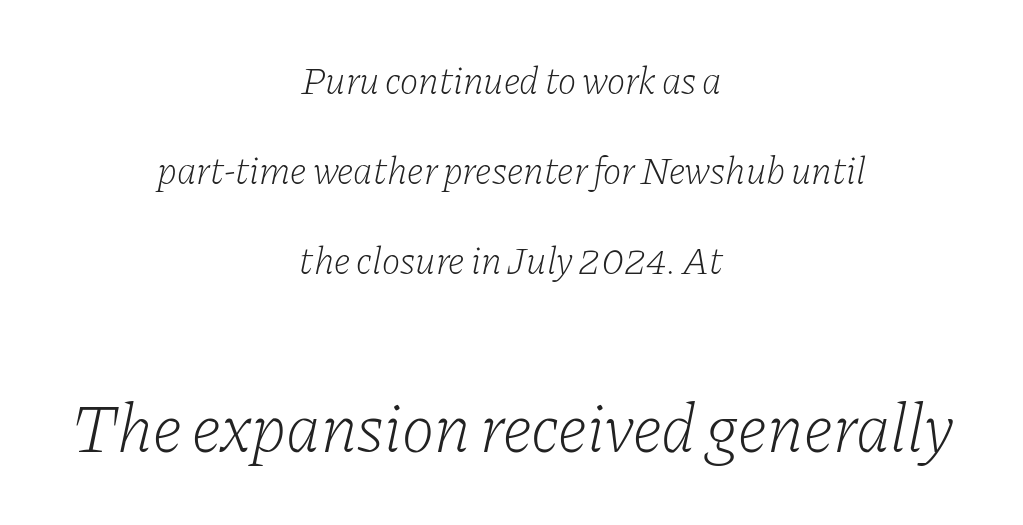
{"serif": "yes", "italic": "yes", "lean": "right", "slant_degrees": 11, "bold": "no", "weight": "light", "width": "normal", "stroke_contrast": "low", "x_height": "medium", "monospaced": "no", "underline": "no", "align": "center", "line_spacing": "loose", "line_spacing_ratio": 2.31, "letter_spacing": "normal", "letter_spacing_em": 0.0, "larger_block": "second", "size_ratio": 1.77, "glyph_px": 69}
